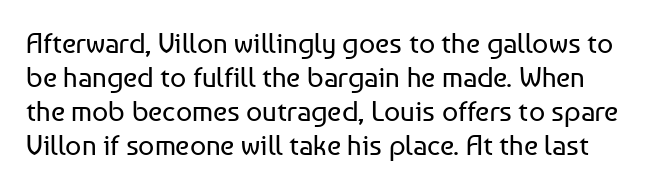
Is the type heavy? It reads as light-to-regular instead. When letters stand straight like this, we call the style roman or upright. Looks like regular typesetting: each glyph gets only the width it needs. The text was rendered using a sans face with plain stroke endings. Has an underline been added? It has not.
